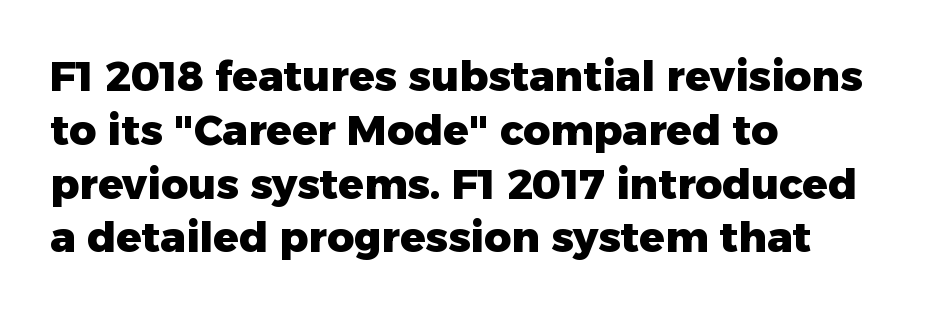
{"serif": "no", "italic": "no", "bold": "yes", "weight": "heavy", "width": "normal", "stroke_contrast": "low", "x_height": "medium", "monospaced": "no", "underline": "no", "align": "left", "line_spacing": "normal", "line_spacing_ratio": 1.28, "letter_spacing": "normal", "letter_spacing_em": 0.0, "glyph_px": 42}
